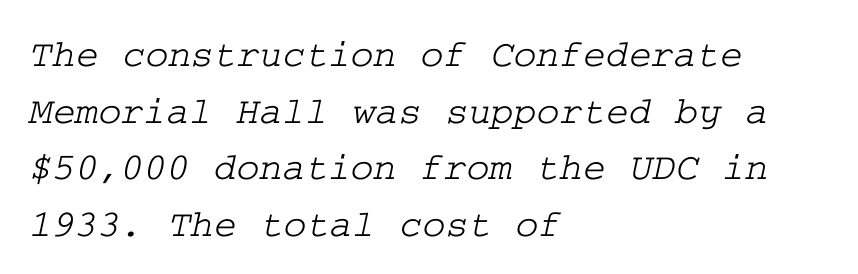
Which margin do the lines hug? The left one — the right edge is uneven. Plain, unruled lines of type. The font family rendered here belongs to the serif group. The face used here is rendered with its standard letterfit. The designer left line spacing at the default.
